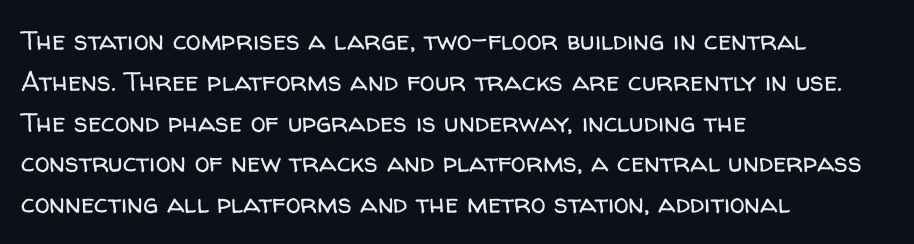
The passage shown stacks its lines at a standard gap. Plain, unruled lines of type. Summary of weight: not heavy and not bold. The rendering keeps characters at their native spacing. Notice how the stems are strictly vertical — no italics here.
